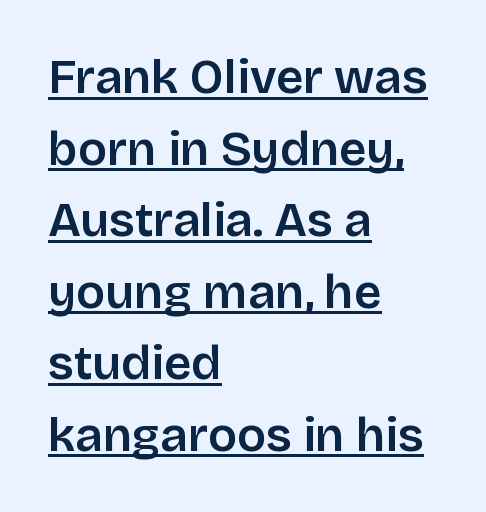
{"serif": "no", "italic": "no", "width": "normal", "stroke_contrast": "low", "x_height": "large", "monospaced": "no", "underline": "yes", "align": "left", "line_spacing": "normal", "line_spacing_ratio": 1.49, "letter_spacing": "normal", "letter_spacing_em": 0.0, "glyph_px": 48}
